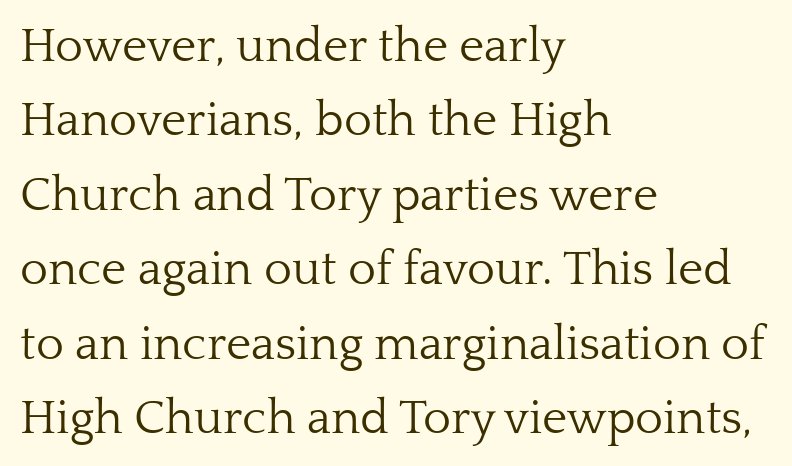
A serif font was chosen for this passage. The face used here is proportionally spaced, like ordinary book or web type. The rendering keeps characters at their native spacing. The ragged edge is on the right, which tells us the setting is flush left.
